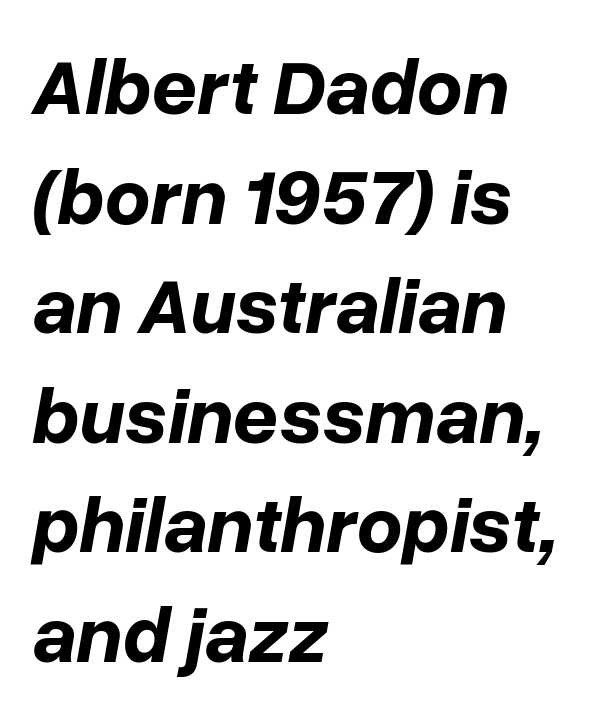
The image shows 80 px bold type, italic (leaning right); set left-aligned, normal line spacing (1.37x), normal letter spacing, not underlined; low stroke contrast and a medium x-height.
